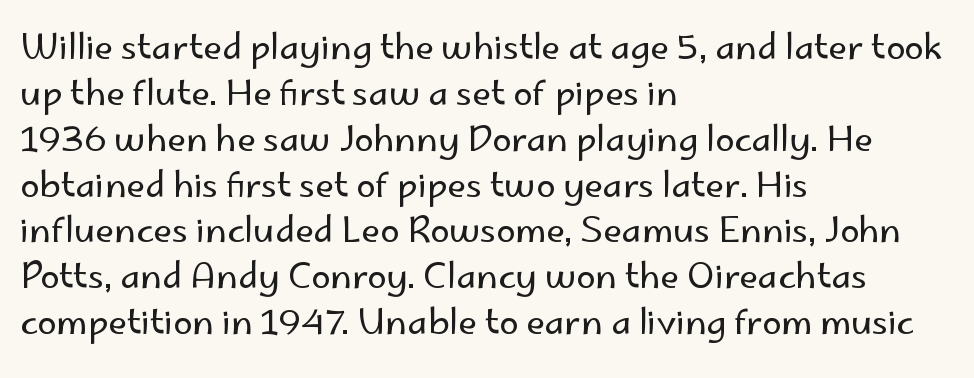
The image shows 35 px regular-weight sans-serif type, upright; set left-aligned, normal line spacing (1.31x), normal letter spacing, not underlined; low stroke contrast and a small x-height.
